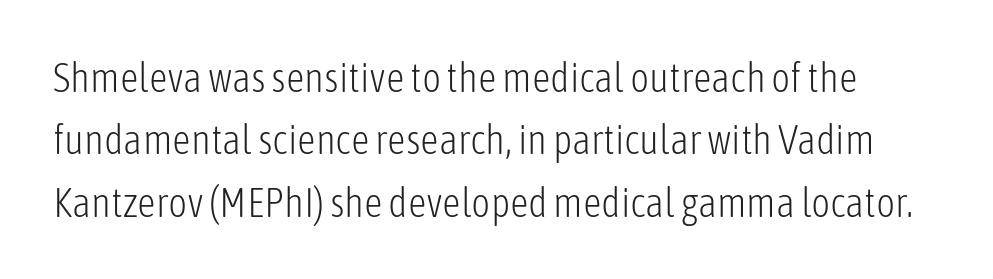
{"serif": "no", "italic": "no", "bold": "no", "weight": "light", "width": "condensed", "stroke_contrast": "low", "x_height": "medium", "monospaced": "no", "underline": "no", "line_spacing": "normal", "line_spacing_ratio": 1.52, "letter_spacing": "normal", "letter_spacing_em": 0.0, "glyph_px": 41}
